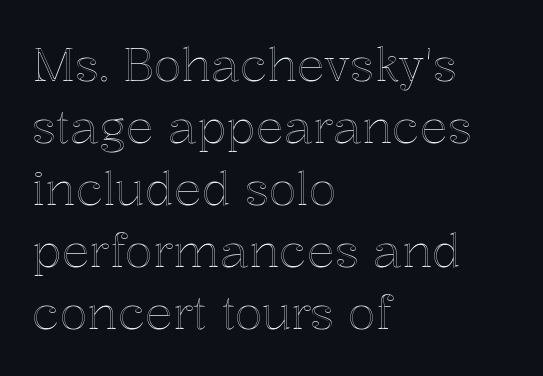
{"italic": "no", "width": "normal", "x_height": "medium", "monospaced": "no", "underline": "no", "align": "left", "line_spacing": "normal", "line_spacing_ratio": 1.35, "letter_spacing": "normal", "letter_spacing_em": 0.0, "glyph_px": 46}
